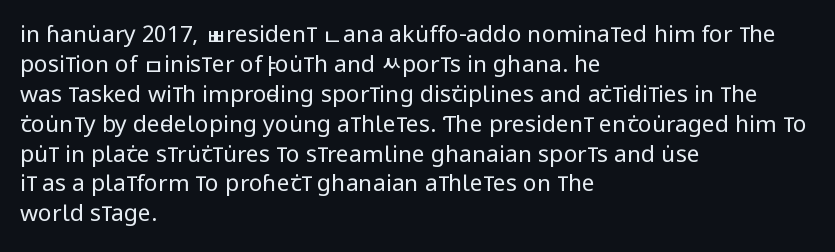
The lines are quadded left. The font sits on the lighter half of the weight spectrum, regular included. Tracking here is standard; glyphs follow each other at the usual distance. Italic? Not at all — the glyphs are vertical. Rule under the text: the space is simply empty.
